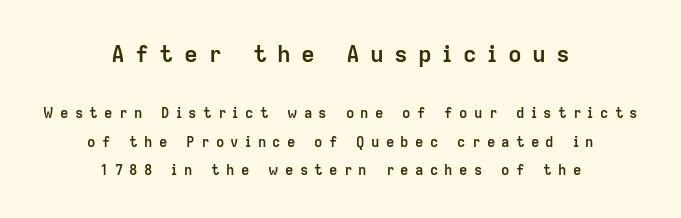
Loose tracking; the words dissolve into strings of separated letters. Ordinary non-slanted type is in use. The zone under the glyphs is completely vacant. Reading down the block, each line starts at a different indent, mirrored at its end. Size contrast runs from large at the top to small at the bottom.
